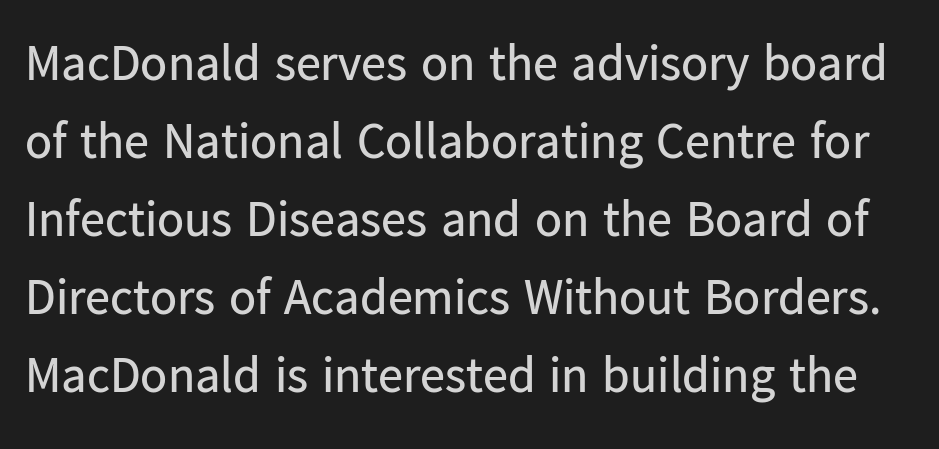
The image shows 50 px regular-weight sans-serif type, upright; set normal line spacing (1.56x), normal letter spacing, not underlined; low stroke contrast and a medium x-height.
